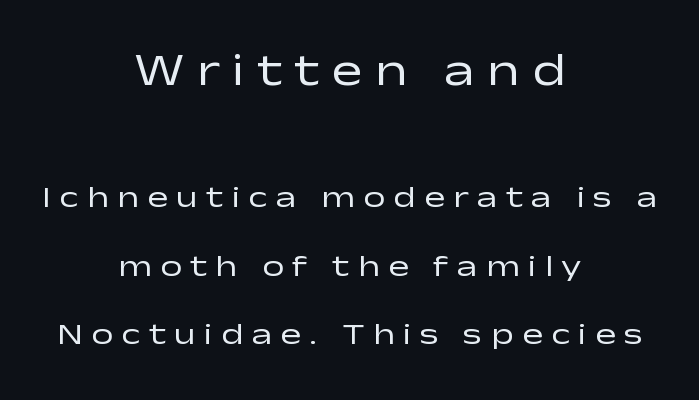
The image shows 46 px regular-weight, wide sans-serif type, upright; set centered, loose line spacing (2.21x), unusually wide letter spacing (+0.27 em), not underlined; the first (top) block is 1.48x larger; low stroke contrast and a medium x-height.
